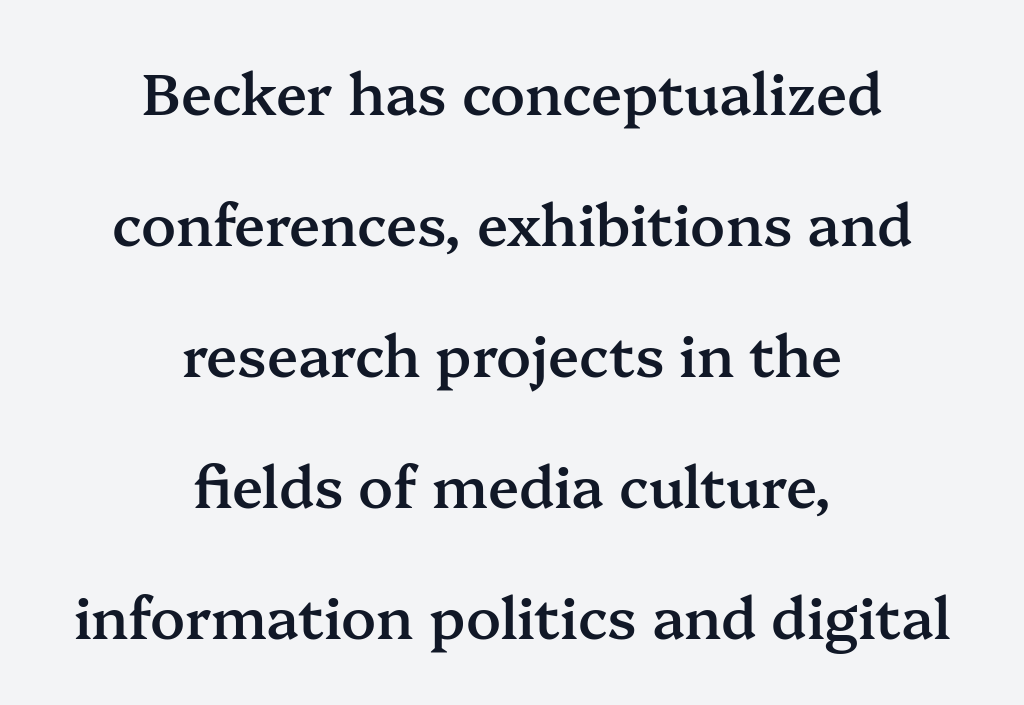
Q: Is the text bold? A: Semi-bold.
Q: Is the text italic (slanted)? A: No, it is upright.
Q: Is the typeface a serif or a sans-serif typeface? A: Serif.
Q: Is the text underlined? A: No.
Q: How is the paragraph aligned? A: Centered.
Q: Is the spacing between letters normal or unusually wide? A: Normal.
Q: Is the spacing between lines tight, normal or loose? A: Loose.
Q: Width (condensed, normal, or wide)? A: Normal.
Q: Stroke contrast? A: Medium.
Q: x-height? A: Medium.
Q: Monospaced? A: No.
